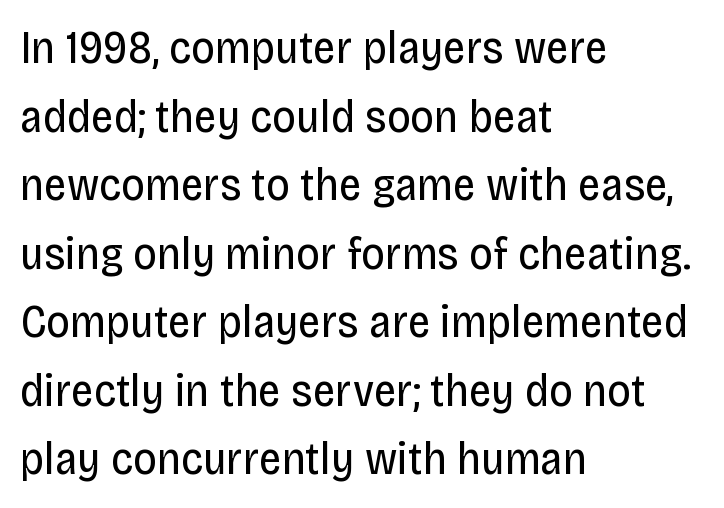
The image shows 46 px regular-weight, condensed sans-serif type, upright; set left-aligned, normal line spacing (1.49x), normal letter spacing, not underlined; low stroke contrast and a large x-height.
